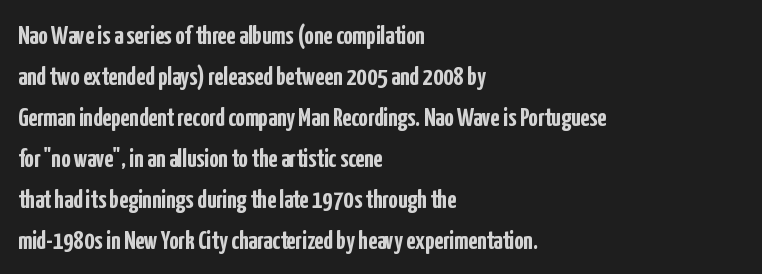
{"italic": "no", "bold": "yes", "underline": "no", "align": "left", "line_spacing": "normal", "line_spacing_ratio": 1.58, "letter_spacing": "normal", "letter_spacing_em": 0.0, "glyph_px": 26}
